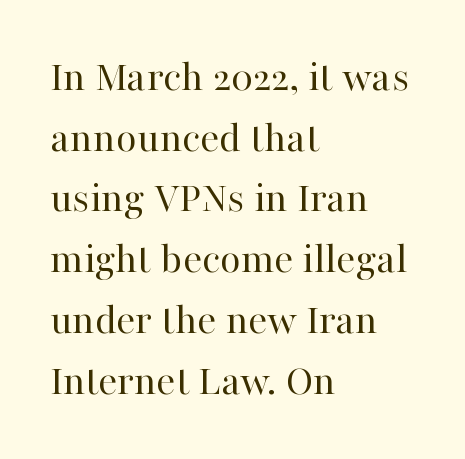
Tracking value appears to be zero — textbook default spacing. The face looks like a standard text weight, possibly lighter. This is the regular roman posture of the typeface. In CSS terms this would be text-align: left.
